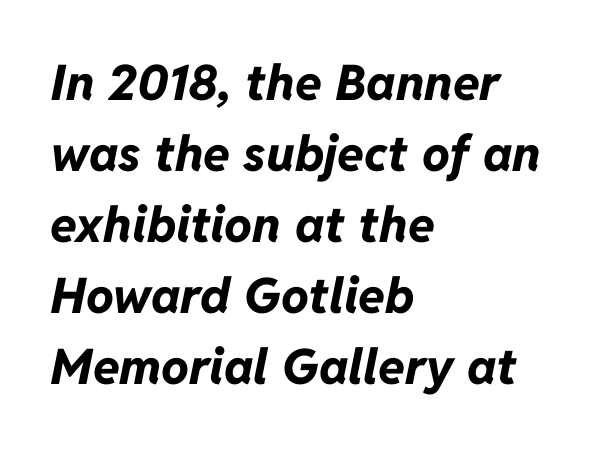
{"italic": "yes", "lean": "right", "slant_degrees": 11, "bold": "yes", "weight": "bold", "width": "normal", "stroke_contrast": "low", "x_height": "medium", "monospaced": "no", "underline": "no", "align": "left", "line_spacing": "normal", "line_spacing_ratio": 1.45, "letter_spacing": "normal", "letter_spacing_em": 0.0, "glyph_px": 49}
